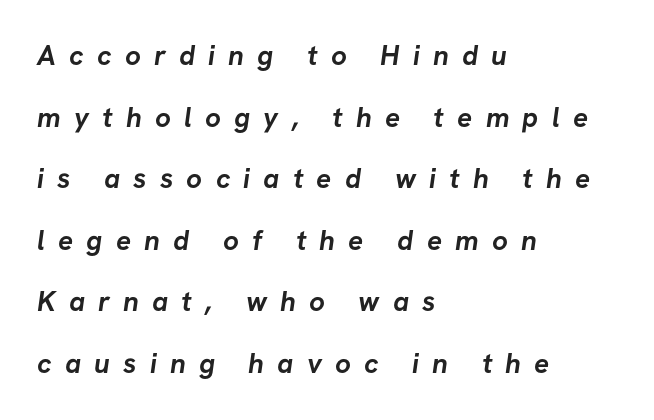
Bold? Absolutely — the strokes are thick and heavy. These lines are set flush left with a ragged right edge. Lines of text with bare space underneath. The rendering inserts visible extra space after every character.
